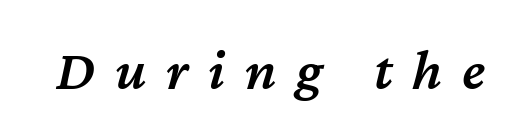
Does the lettering tilt? It does — this is italic. In terms of weight, the rendering is demibold, just under bold. Tracking here is generous; glyphs stand well apart from one another. The glyphs are unaccompanied by any horizontal stroke below them.
